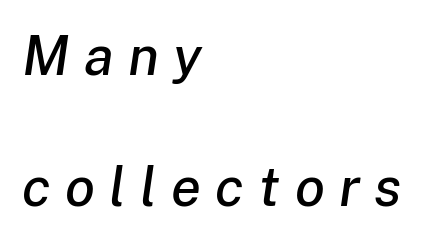
Q: Is the text italic (slanted)? A: Yes, it leans right by about 8 degrees.
Q: Is the text underlined? A: No.
Q: How is the paragraph aligned? A: Left-aligned.
Q: Is the spacing between letters normal or unusually wide? A: Unusually wide.
Q: Is the spacing between lines tight, normal or loose? A: Loose.
Q: Width (condensed, normal, or wide)? A: Normal.
Q: Stroke contrast? A: Low.
Q: x-height? A: Medium.
Q: Monospaced? A: No.
